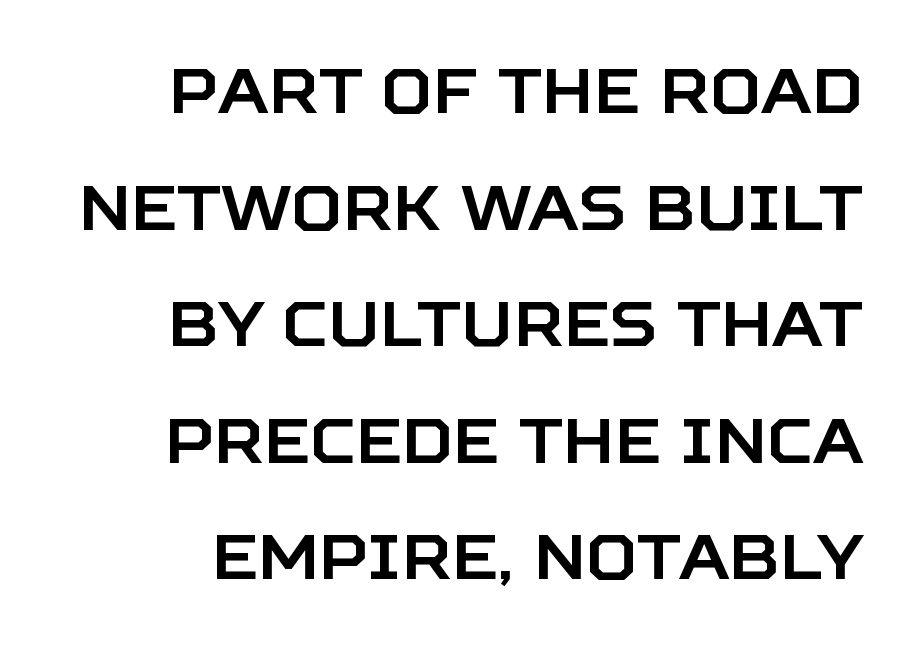
Q: Is the text italic (slanted)? A: No, it is upright.
Q: Is the typeface a serif or a sans-serif typeface? A: Sans-serif.
Q: Is the text underlined? A: No.
Q: Is the spacing between letters normal or unusually wide? A: Normal.
Q: Width (condensed, normal, or wide)? A: Normal.
Q: Stroke contrast? A: Low.
Q: x-height? A: Large.
Q: Monospaced? A: No.
